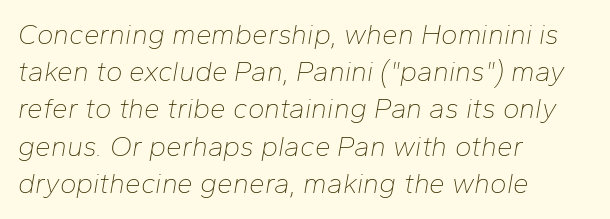
Which margin do the lines hug? The left one — the right edge is uneven. Line spacing here is normal. Each word holds together tightly as a unit, with standard inter-letter gaps. Italic? Definitely — the glyphs are oblique. The words here are not underlined. The strokes are not fattened; the text isn't bold.
